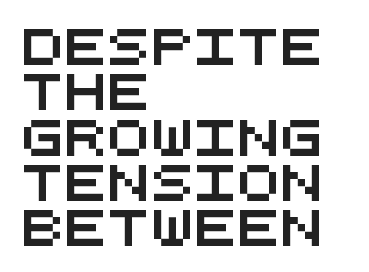
{"serif": "no", "width": "wide", "stroke_contrast": "medium", "x_height": "large", "monospaced": "yes", "underline": "no", "align": "left", "line_spacing": "normal", "line_spacing_ratio": 1.26, "letter_spacing": "normal", "letter_spacing_em": 0.0, "glyph_px": 36}
